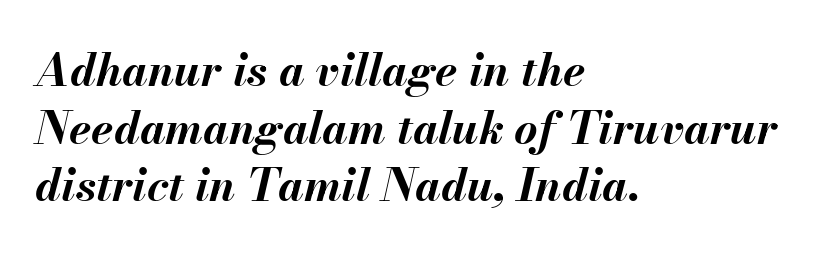
The image shows 45 px bold type, italic (leaning right); set left-aligned, normal line spacing (1.28x), normal letter spacing, not underlined; medium stroke contrast and a small x-height.
